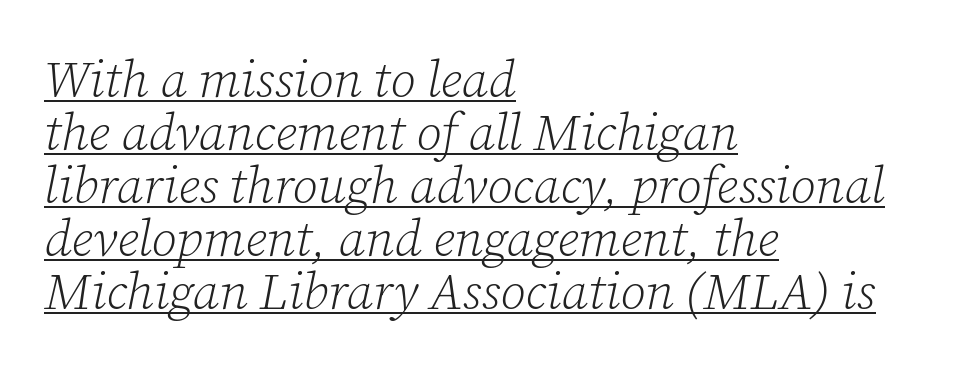
Q: Is the text bold? A: No.
Q: Is the text italic (slanted)? A: Yes, it leans right by about 12 degrees.
Q: Is the typeface a serif or a sans-serif typeface? A: Serif.
Q: Is the text underlined? A: Yes.
Q: How is the paragraph aligned? A: Left-aligned.
Q: Is the spacing between letters normal or unusually wide? A: Normal.
Q: Is the spacing between lines tight, normal or loose? A: Tight.
Q: Width (condensed, normal, or wide)? A: Normal.
Q: Stroke contrast? A: Low.
Q: x-height? A: Medium.
Q: Monospaced? A: No.
